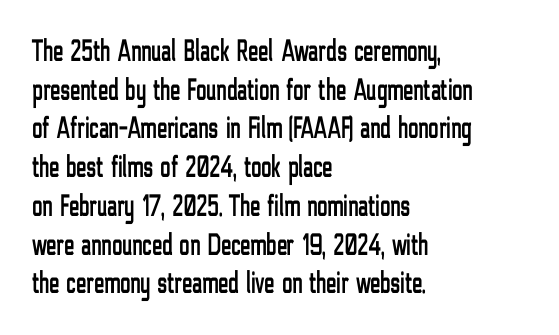
The image shows 31 px condensed sans-serif type, upright; set left-aligned, normal line spacing (1.25x), normal letter spacing, not underlined; low stroke contrast and a medium x-height.
